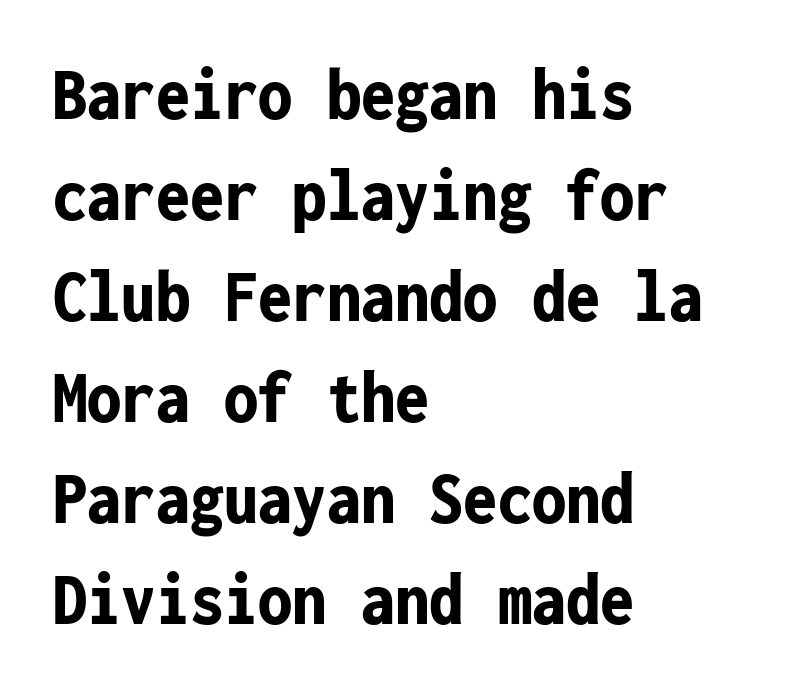
The image shows 76 px bold, condensed sans-serif type, upright, monospaced; set left-aligned, normal line spacing (1.33x), normal letter spacing, not underlined; low stroke contrast and a medium x-height.
